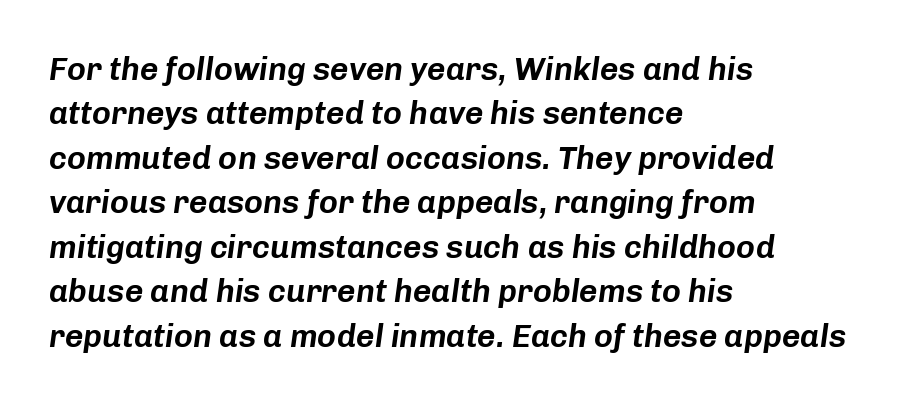
Q: Is the text italic (slanted)? A: Yes, it leans right by about 8 degrees.
Q: Is the text underlined? A: No.
Q: How is the paragraph aligned? A: Left-aligned.
Q: Is the spacing between letters normal or unusually wide? A: Normal.
Q: Is the spacing between lines tight, normal or loose? A: Normal.
Q: Width (condensed, normal, or wide)? A: Normal.
Q: Stroke contrast? A: Low.
Q: x-height? A: Medium.
Q: Monospaced? A: No.
